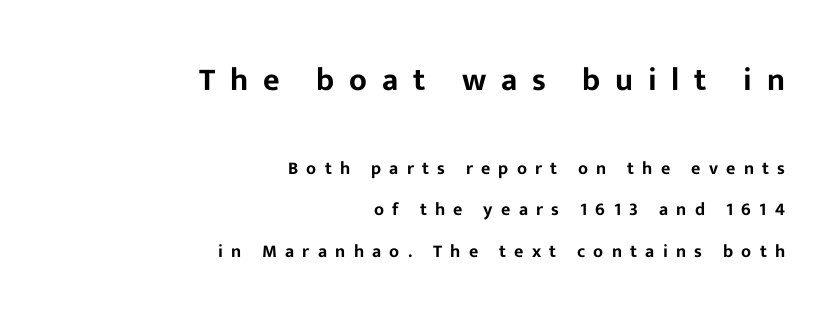
The image shows 32 px sans-serif type, upright; set right-aligned, loose line spacing (2.31x), unusually wide letter spacing (+0.46 em), not underlined; the first (top) block is 1.78x larger; low stroke contrast and a medium x-height.
